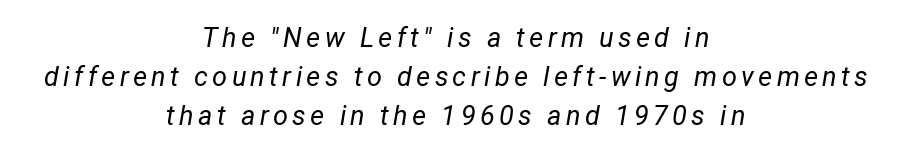
Q: Is the text bold? A: No.
Q: Is the text italic (slanted)? A: Yes, it leans right by about 12 degrees.
Q: Is the text underlined? A: No.
Q: How is the paragraph aligned? A: Centered.
Q: Is the spacing between lines tight, normal or loose? A: Normal.
